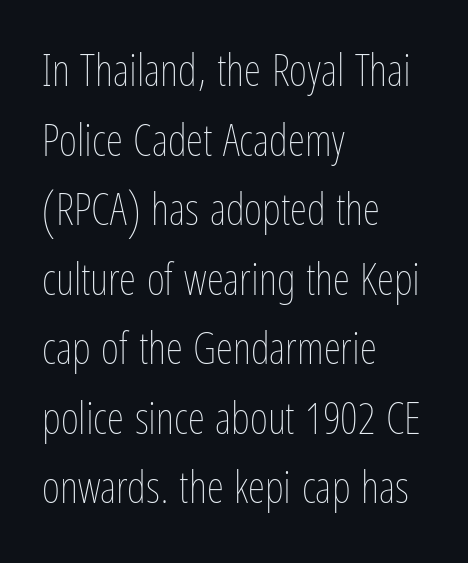
The zone under the glyphs is completely vacant. The passage shown is typed in a proportional face where columns would drift. Standard letterfit; no display-style spreading of the glyphs. Leading matches the norm, producing a regular column.
